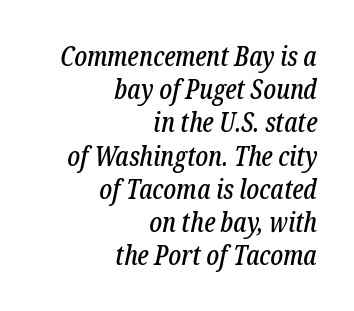
Q: Is the text italic (slanted)? A: Yes, it leans right by about 12 degrees.
Q: Is the text underlined? A: No.
Q: How is the paragraph aligned? A: Right-aligned.
Q: Is the spacing between letters normal or unusually wide? A: Normal.
